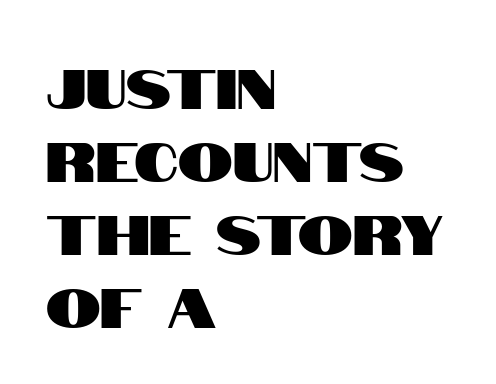
{"serif": "no", "italic": "no", "width": "condensed", "stroke_contrast": "high", "x_height": "large", "monospaced": "no", "underline": "no", "align": "left", "line_spacing": "normal", "line_spacing_ratio": 1.33, "letter_spacing": "normal", "letter_spacing_em": 0.0, "glyph_px": 55}
